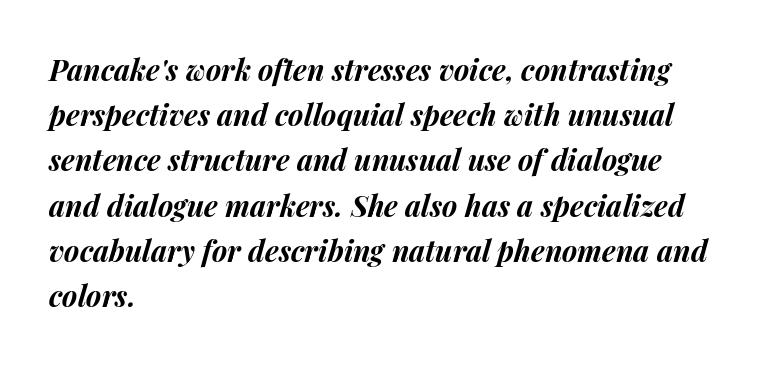
{"italic": "yes", "lean": "right", "slant_degrees": 14, "bold": "yes", "weight": "bold", "width": "normal", "stroke_contrast": "medium", "x_height": "medium", "monospaced": "no", "underline": "no", "align": "left", "line_spacing": "normal", "line_spacing_ratio": 1.56, "letter_spacing": "normal", "letter_spacing_em": 0.0, "glyph_px": 29}
